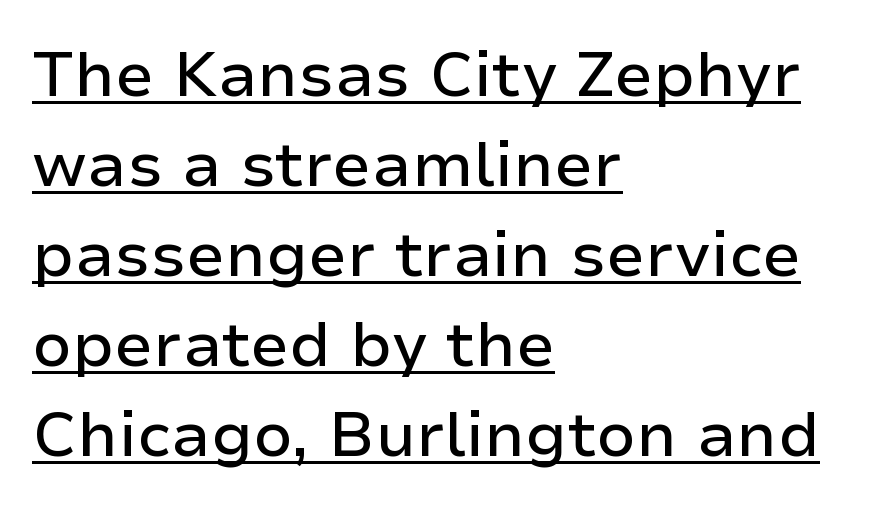
{"serif": "no", "italic": "no", "width": "normal", "stroke_contrast": "low", "x_height": "medium", "monospaced": "no", "underline": "yes", "align": "left", "line_spacing": "normal", "line_spacing_ratio": 1.43, "letter_spacing": "normal", "letter_spacing_em": 0.0, "glyph_px": 63}
